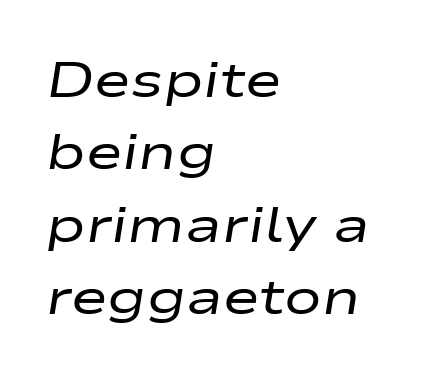
{"italic": "yes", "lean": "right", "slant_degrees": 9, "bold": "no", "weight": "regular", "width": "wide", "stroke_contrast": "low", "x_height": "medium", "monospaced": "no", "underline": "no", "align": "left", "line_spacing": "normal", "line_spacing_ratio": 1.45, "letter_spacing": "normal", "letter_spacing_em": 0.0, "glyph_px": 50}
